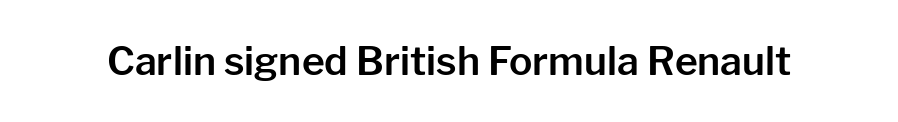
{"serif": "no", "italic": "no", "width": "normal", "stroke_contrast": "low", "x_height": "medium", "monospaced": "no", "underline": "no", "letter_spacing": "normal", "letter_spacing_em": 0.0, "glyph_px": 39}
